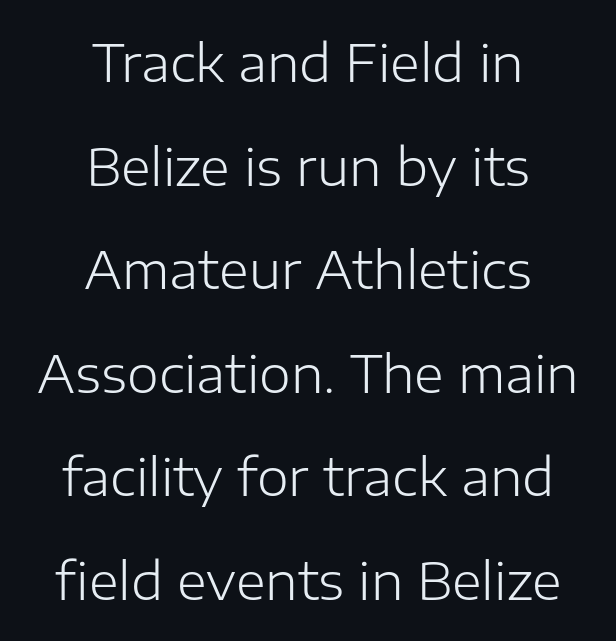
{"serif": "no", "italic": "no", "bold": "no", "weight": "light", "width": "normal", "stroke_contrast": "low", "x_height": "medium", "monospaced": "no", "underline": "no", "align": "center", "line_spacing": "loose", "line_spacing_ratio": 2.03, "letter_spacing": "normal", "letter_spacing_em": 0.0, "glyph_px": 51}
